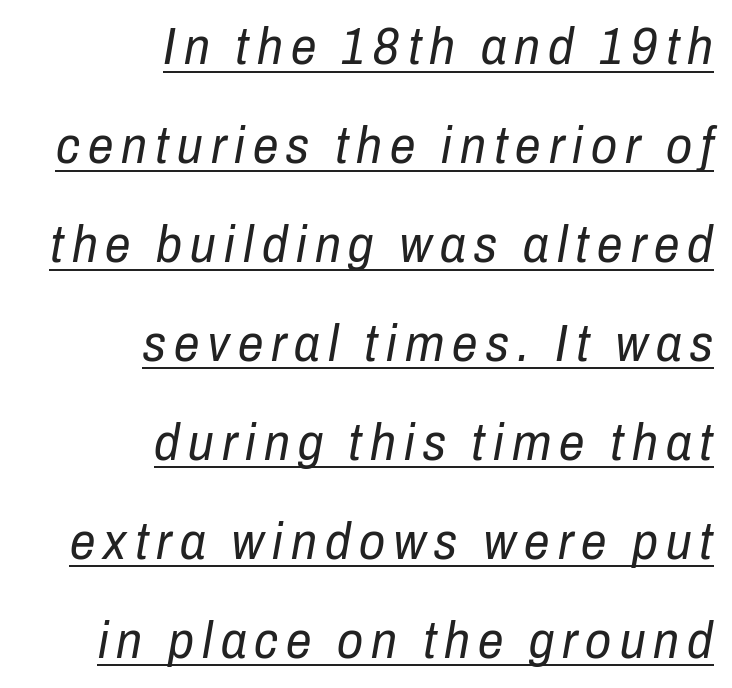
{"italic": "yes", "lean": "right", "slant_degrees": 10, "bold": "no", "weight": "regular", "width": "condensed", "stroke_contrast": "low", "x_height": "medium", "monospaced": "no", "underline": "yes", "align": "right", "line_spacing": "loose", "line_spacing_ratio": 1.94, "glyph_px": 51}
